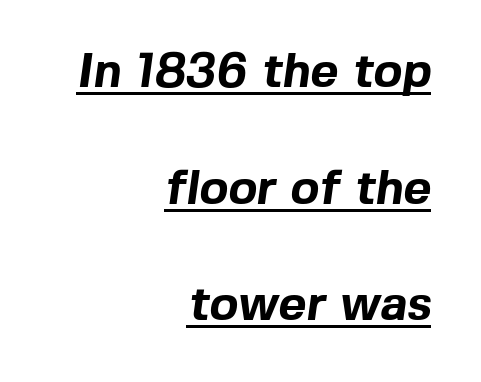
{"serif": "no", "bold": "yes", "weight": "bold", "width": "normal", "x_height": "medium", "monospaced": "no", "underline": "yes", "align": "right", "line_spacing": "loose", "line_spacing_ratio": 2.43, "letter_spacing": "normal", "letter_spacing_em": 0.0, "glyph_px": 48}
